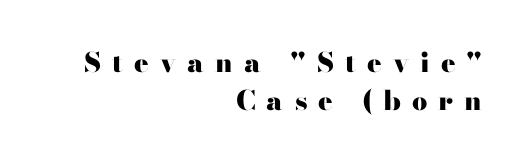
Q: Is the text bold? A: Yes.
Q: Is the text italic (slanted)? A: No, it is upright.
Q: Is the text underlined? A: No.
Q: How is the paragraph aligned? A: Right-aligned.
Q: Is the spacing between letters normal or unusually wide? A: Unusually wide.
Q: Is the spacing between lines tight, normal or loose? A: Normal.
